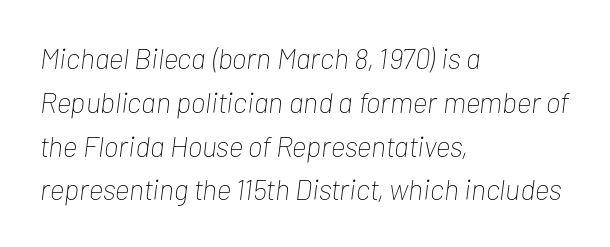
Stroke mass is kept to a normal reading level or below. Students, observe: this is what conventionally led text looks like. Posture: slanted. The rendering uses natural spacing where letterforms have individual widths. The passage shown has conventional tracking throughout. Horizontally, the lines are justified to the leading edge only.
